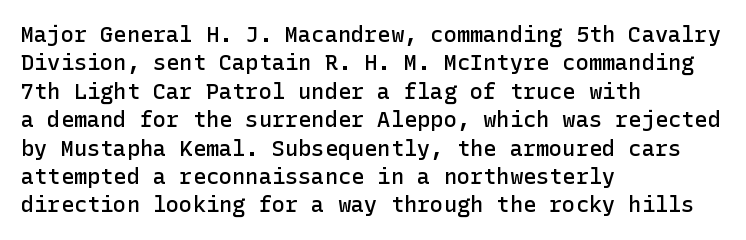
The image shows 22 px text type, upright; set left-aligned, normal line spacing (1.29x), normal letter spacing, not underlined.
